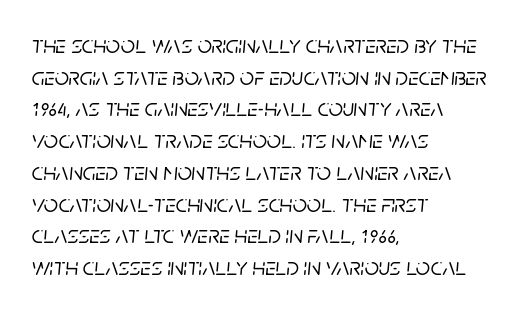
Q: Is the text italic (slanted)? A: Yes, it leans right by about 5 degrees.
Q: Is the text underlined? A: No.
Q: How is the paragraph aligned? A: Left-aligned.
Q: Is the spacing between letters normal or unusually wide? A: Normal.
Q: Is the spacing between lines tight, normal or loose? A: Normal.
